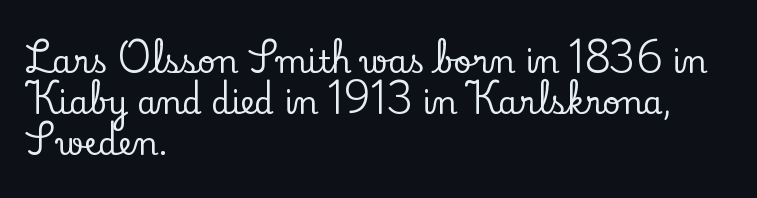
The image shows 31 px serif type, upright; set left-aligned, normal line spacing (1.33x), normal letter spacing, not underlined; low stroke contrast and a small x-height.
